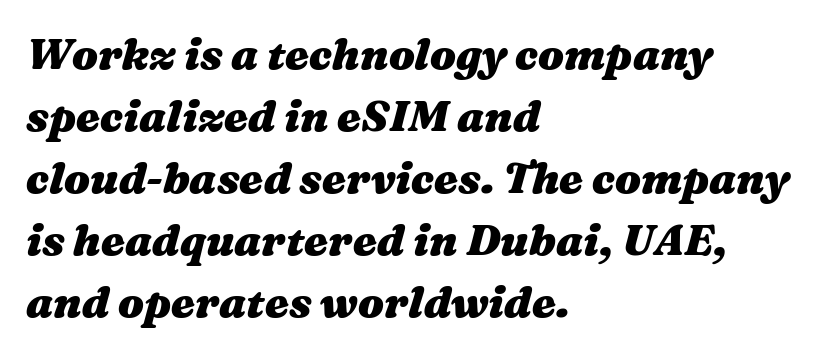
Q: Is the text bold? A: Yes.
Q: Is the text italic (slanted)? A: Yes, it leans right by about 16 degrees.
Q: Is the text underlined? A: No.
Q: How is the paragraph aligned? A: Left-aligned.
Q: Is the spacing between letters normal or unusually wide? A: Normal.
Q: Is the spacing between lines tight, normal or loose? A: Normal.
Q: Width (condensed, normal, or wide)? A: Wide.
Q: Stroke contrast? A: Medium.
Q: x-height? A: Medium.
Q: Monospaced? A: No.
